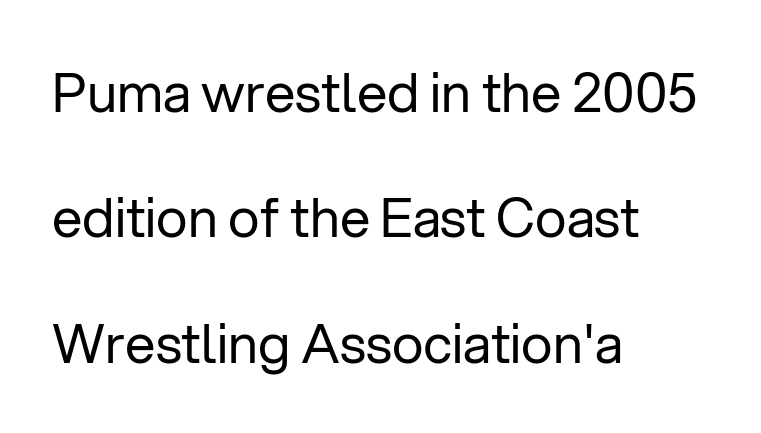
{"serif": "no", "italic": "no", "bold": "no", "weight": "regular", "width": "normal", "stroke_contrast": "low", "x_height": "medium", "monospaced": "no", "underline": "no", "align": "left", "line_spacing": "loose", "line_spacing_ratio": 2.32, "letter_spacing": "normal", "letter_spacing_em": 0.0, "glyph_px": 54}
